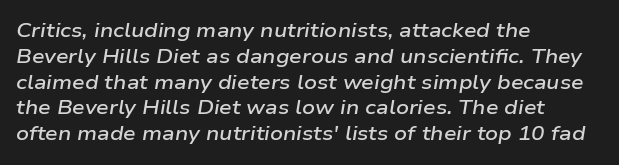
Q: Is the text bold? A: Semi-bold.
Q: Is the text italic (slanted)? A: Yes, it leans right by about 9 degrees.
Q: Is the text underlined? A: No.
Q: How is the paragraph aligned? A: Left-aligned.
Q: Is the spacing between letters normal or unusually wide? A: Normal.
Q: Is the spacing between lines tight, normal or loose? A: Normal.
